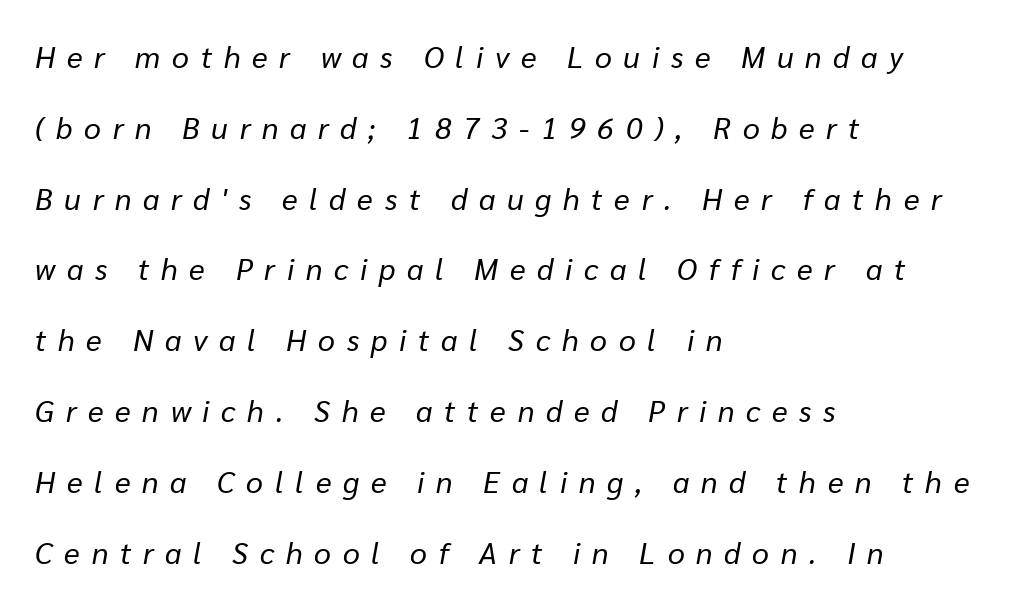
{"italic": "yes", "lean": "right", "slant_degrees": 10, "bold": "no", "weight": "regular", "width": "normal", "stroke_contrast": "low", "x_height": "medium", "monospaced": "no", "underline": "no", "align": "left", "line_spacing": "loose", "line_spacing_ratio": 2.36, "letter_spacing": "wide", "letter_spacing_em": 0.39, "glyph_px": 30}
